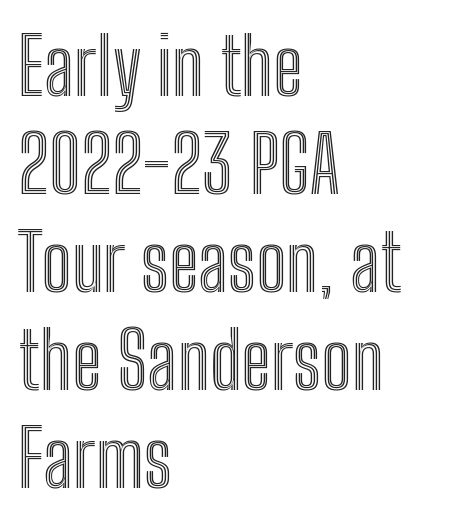
The image shows 79 px condensed type, upright; set left-aligned, line spacing 1.24x, normal letter spacing, not underlined; a medium x-height.
